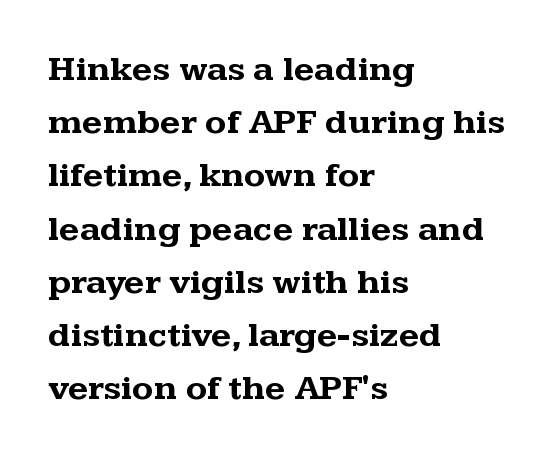
{"serif": "yes", "italic": "no", "bold": "yes", "weight": "bold", "width": "wide", "stroke_contrast": "medium", "x_height": "medium", "monospaced": "no", "underline": "no", "align": "left", "line_spacing": "normal", "line_spacing_ratio": 1.52, "letter_spacing": "normal", "letter_spacing_em": 0.0, "glyph_px": 35}
